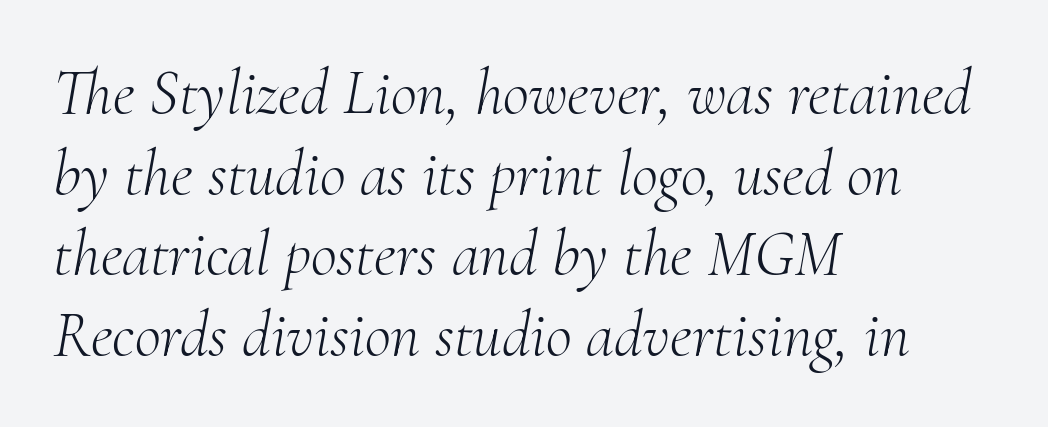
The image shows 64 px light serif type, italic (leaning right); set left-aligned, normal line spacing (1.26x), normal letter spacing, not underlined; medium stroke contrast and a small x-height.
